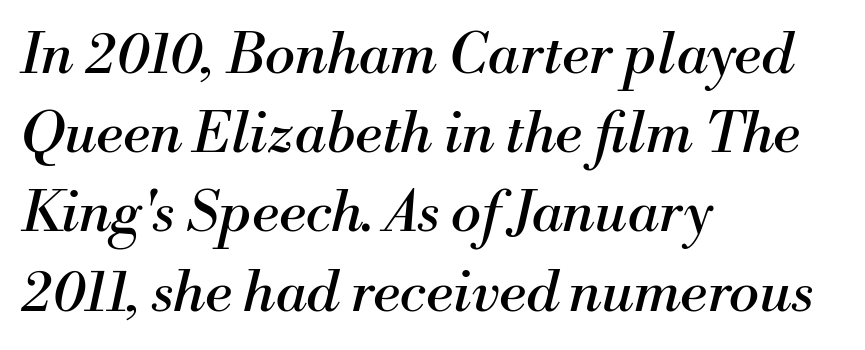
Q: Is the text bold? A: No.
Q: Is the text italic (slanted)? A: Yes, it leans right by about 13 degrees.
Q: Is the typeface a serif or a sans-serif typeface? A: Serif.
Q: Is the text underlined? A: No.
Q: How is the paragraph aligned? A: Left-aligned.
Q: Is the spacing between letters normal or unusually wide? A: Normal.
Q: Is the spacing between lines tight, normal or loose? A: Normal.
Q: Width (condensed, normal, or wide)? A: Normal.
Q: Stroke contrast? A: Medium.
Q: x-height? A: Small.
Q: Monospaced? A: No.
